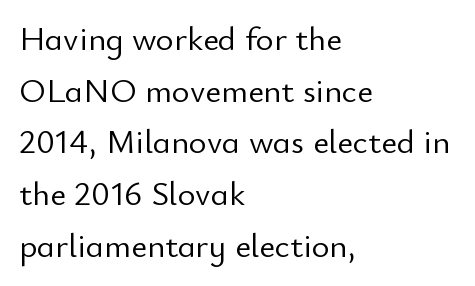
Q: Is the text bold? A: No.
Q: Is the text italic (slanted)? A: No, it is upright.
Q: Is the typeface a serif or a sans-serif typeface? A: Sans-serif.
Q: Is the text underlined? A: No.
Q: How is the paragraph aligned? A: Left-aligned.
Q: Is the spacing between letters normal or unusually wide? A: Normal.
Q: Is the spacing between lines tight, normal or loose? A: Normal.
Q: Width (condensed, normal, or wide)? A: Normal.
Q: Stroke contrast? A: Low.
Q: x-height? A: Small.
Q: Monospaced? A: No.
